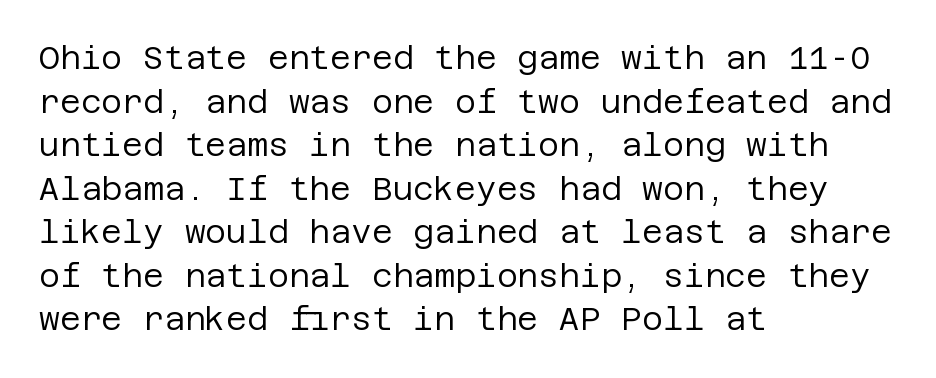
Reading down the block, your eye returns to a fixed left position each line. Observe the ordinary spacing: letters are neighbours, not strangers. Horizontal bands of white between lines are of average thickness. These glyphs show unthickened strokes, regular width or finer. The font family rendered here belongs to the sans-serif group. In terms of posture, this sample is upright.
